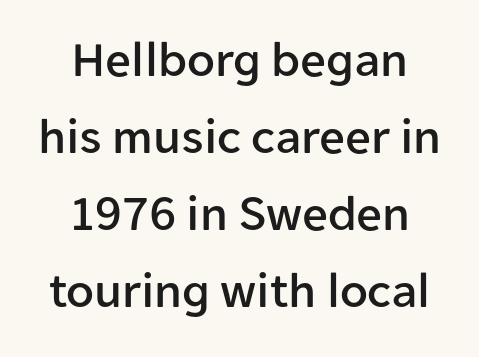
The space beneath each line is pristine and unruled. Standard letterfit; no display-style spreading of the glyphs. No feet cap the strokes, marking this as sans-serif type. Compared with a flush-left layout, this one balances lines on the center instead.
